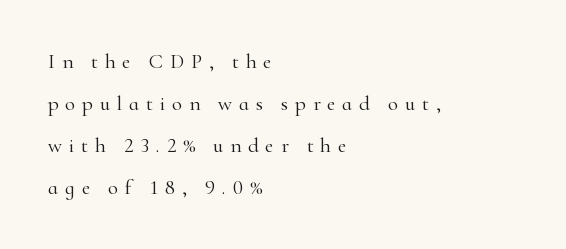
Q: Is the text bold? A: No.
Q: Is the text italic (slanted)? A: No, it is upright.
Q: Is the text underlined? A: No.
Q: How is the paragraph aligned? A: Left-aligned.
Q: Is the spacing between letters normal or unusually wide? A: Unusually wide.
Q: Is the spacing between lines tight, normal or loose? A: Loose.
